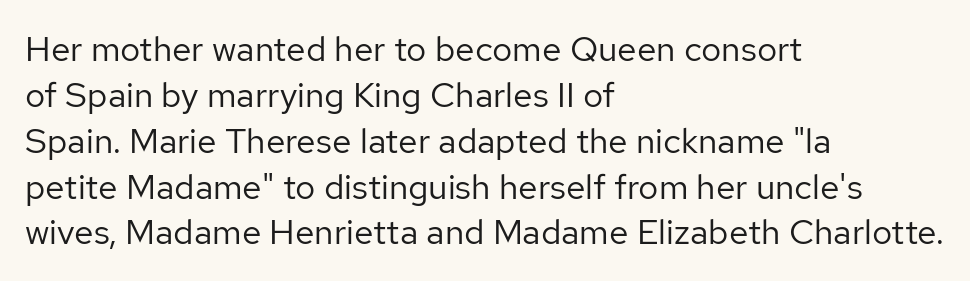
{"serif": "no", "italic": "no", "bold": "no", "weight": "regular", "width": "normal", "stroke_contrast": "low", "x_height": "medium", "monospaced": "no", "underline": "no", "align": "left", "line_spacing": "normal", "line_spacing_ratio": 1.31, "letter_spacing": "normal", "letter_spacing_em": 0.0, "glyph_px": 35}
